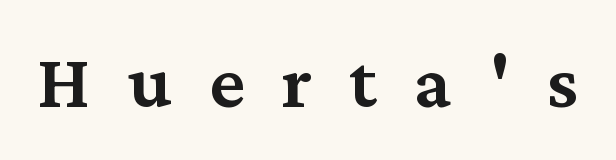
Q: Is the text bold? A: Semi-bold.
Q: Is the text italic (slanted)? A: No, it is upright.
Q: Is the typeface a serif or a sans-serif typeface? A: Serif.
Q: Is the text underlined? A: No.
Q: Is the spacing between letters normal or unusually wide? A: Unusually wide.
Q: Width (condensed, normal, or wide)? A: Normal.
Q: Stroke contrast? A: Medium.
Q: x-height? A: Medium.
Q: Monospaced? A: No.
